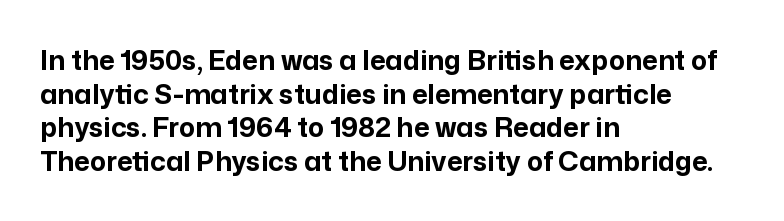
The image shows 27 px bold type, upright; set left-aligned, normal line spacing (1.25x), normal letter spacing, not underlined.
